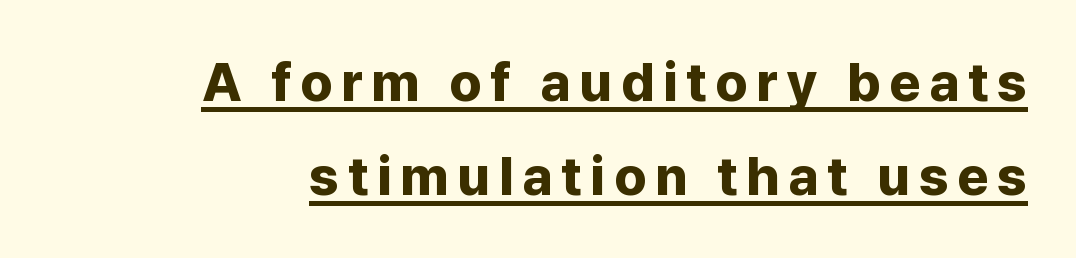
The characters look thick and weighty, a clear bold. Each letter keeps its own natural width here, so spacing adapts to shape. A student would call this right alignment; a typographer would say flush right, rag left. Classification — sans serif. Like a heading marked for emphasis, these lines bear an underscore.
